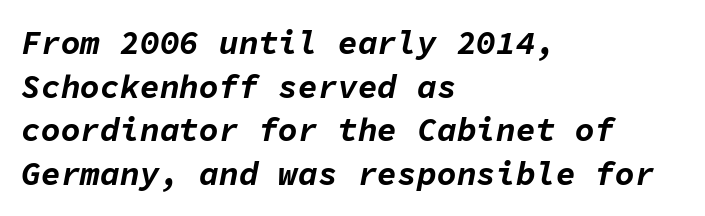
The image shows 33 px bold type, italic (leaning right), monospaced; set left-aligned, normal line spacing (1.32x), normal letter spacing, not underlined; low stroke contrast and a medium x-height.
